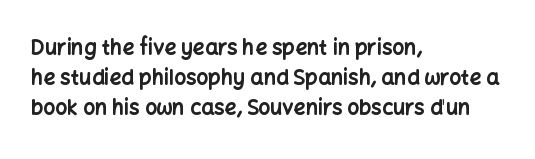
The image shows 21 px bold type, upright; set left-aligned, normal line spacing (1.44x), normal letter spacing, not underlined.
